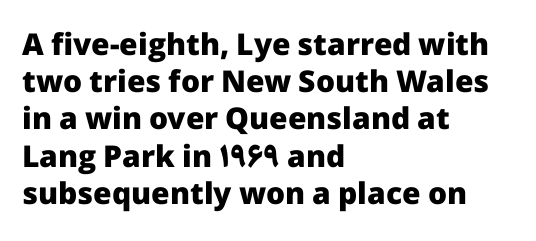
Q: Is the text bold? A: Yes.
Q: Is the text italic (slanted)? A: No, it is upright.
Q: Is the typeface a serif or a sans-serif typeface? A: Sans-serif.
Q: Is the text underlined? A: No.
Q: How is the paragraph aligned? A: Left-aligned.
Q: Is the spacing between letters normal or unusually wide? A: Normal.
Q: Width (condensed, normal, or wide)? A: Normal.
Q: Stroke contrast? A: Low.
Q: x-height? A: Medium.
Q: Monospaced? A: No.
